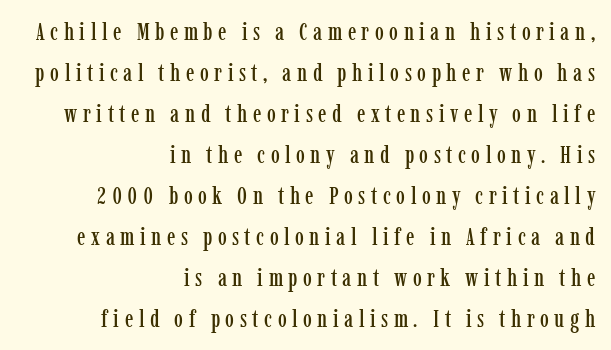
{"italic": "no", "underline": "no", "align": "right", "line_spacing": "normal", "line_spacing_ratio": 1.64, "letter_spacing": "wide", "letter_spacing_em": 0.22, "glyph_px": 25}
